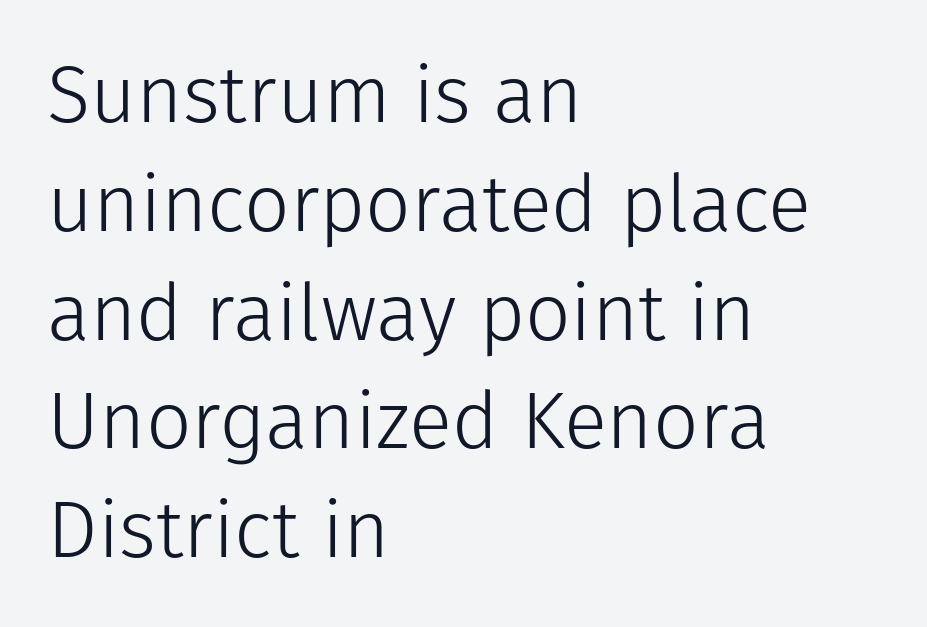
Q: Is the text bold? A: No.
Q: Is the text italic (slanted)? A: No, it is upright.
Q: Is the typeface a serif or a sans-serif typeface? A: Sans-serif.
Q: Is the text underlined? A: No.
Q: How is the paragraph aligned? A: Left-aligned.
Q: Is the spacing between letters normal or unusually wide? A: Normal.
Q: Is the spacing between lines tight, normal or loose? A: Normal.
Q: Width (condensed, normal, or wide)? A: Normal.
Q: Stroke contrast? A: Low.
Q: x-height? A: Medium.
Q: Monospaced? A: No.
